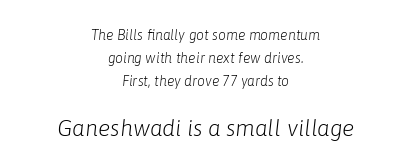
The image shows 23 px text type, italic (leaning right); set centered, normal line spacing (1.66x), normal letter spacing, not underlined; the second (bottom) block is 1.64x larger.
